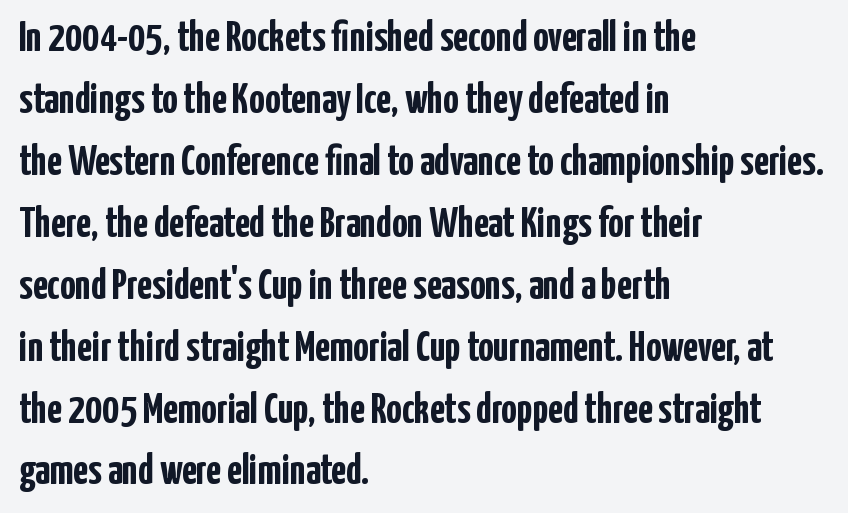
Here the designer chose a conventional face with non-uniform glyph widths. Plain, unruled lines of type. Note: no serifs on the glyphs. The typesetting leans heavy: a genuine bold. Leading: standard. Teacher's note: observe the even left margin — that is flush-left alignment.
